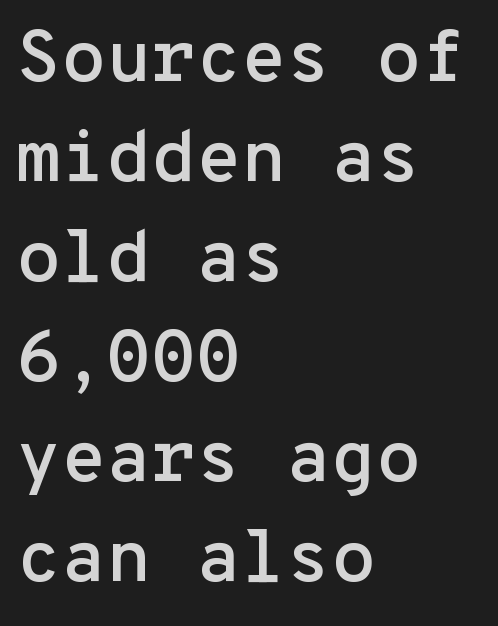
Decoration check: the copy has no underline. This sample uses plain, unmodified letter spacing. The leading is moderate, giving the passage an even texture. The setting favours the left margin, as ordinary paragraphs usually do.
